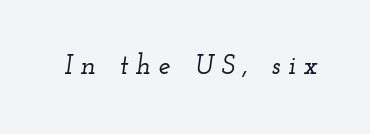
The specimen reads as italic at a glance. The specimen omits any rule beneath the text block's lines. Look at the tracking — it's clearly loosened, letters drifting apart.
